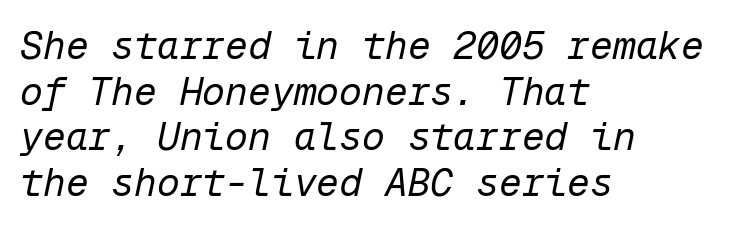
{"italic": "yes", "lean": "right", "slant_degrees": 12, "bold": "no", "weight": "regular", "width": "normal", "stroke_contrast": "low", "x_height": "medium", "monospaced": "yes", "underline": "no", "align": "left", "line_spacing_ratio": 1.2, "letter_spacing": "normal", "letter_spacing_em": 0.0, "glyph_px": 38}
